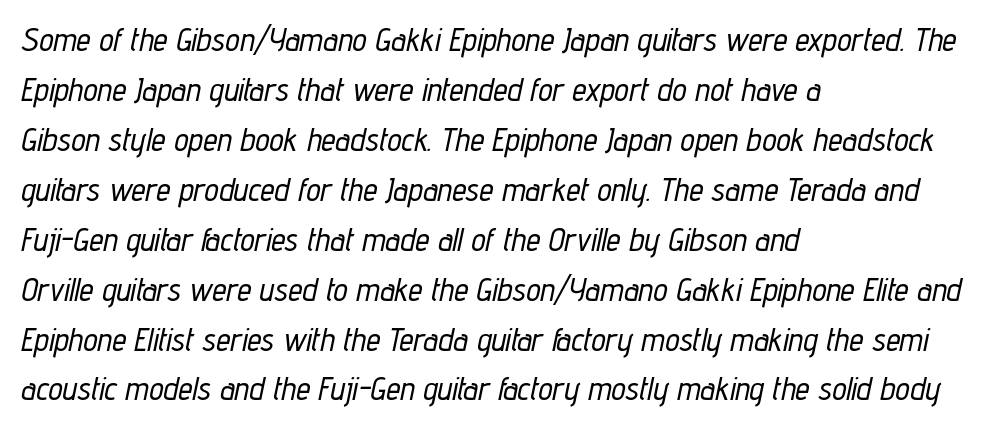
The image shows 32 px condensed type, italic (leaning right); set left-aligned, normal line spacing (1.56x), normal letter spacing, not underlined; low stroke contrast and a medium x-height.
